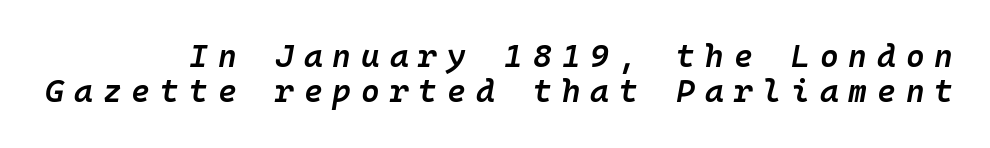
{"italic": "yes", "lean": "right", "slant_degrees": 10, "bold": "semi", "weight": "semibold", "width": "normal", "stroke_contrast": "low", "x_height": "medium", "monospaced": "yes", "underline": "no", "line_spacing": "tight", "line_spacing_ratio": 1.1, "letter_spacing": "wide", "letter_spacing_em": 0.31, "glyph_px": 32}
